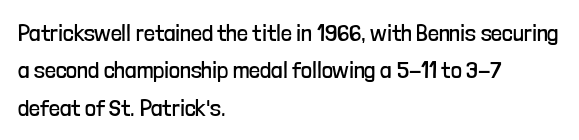
The image shows 24 px text type, upright; set left-aligned, normal line spacing (1.56x), normal letter spacing, not underlined.
